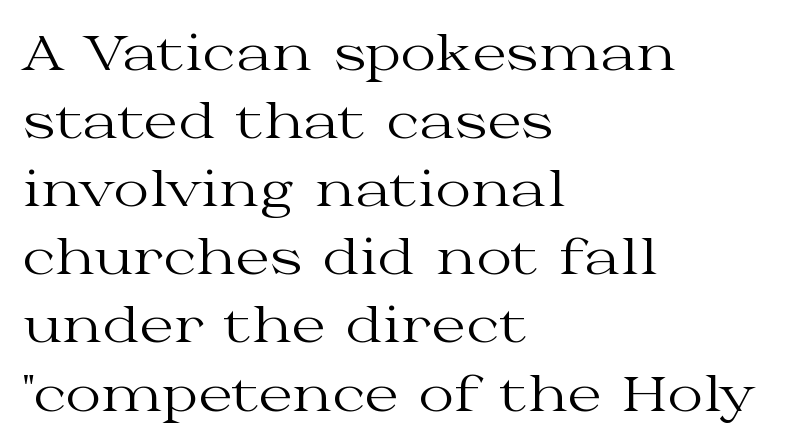
The image shows 49 px regular-weight, wide serif type, upright; set left-aligned, normal line spacing (1.39x), normal letter spacing, not underlined; medium stroke contrast and a medium x-height.
